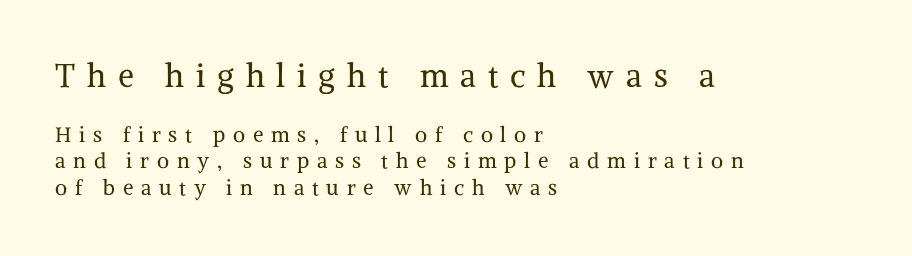
The weight would be labelled regular, book, light, or lighter still. Whoever set this made the first block the dominant, larger element. Spacing verdict: proportional, widths tailored to each character. The tracking reads as deliberately expanded to a designer's eye.
